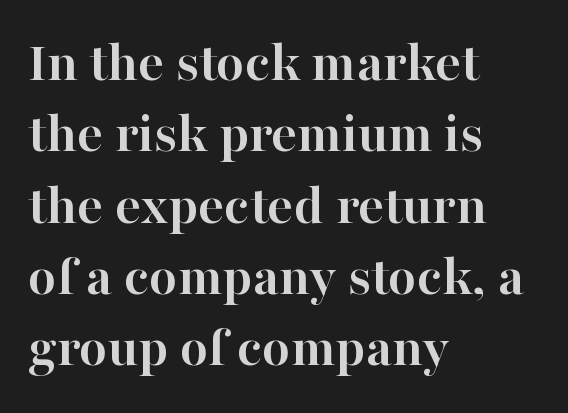
Q: Is the text bold? A: Yes.
Q: Is the text italic (slanted)? A: No, it is upright.
Q: Is the typeface a serif or a sans-serif typeface? A: Serif.
Q: Is the text underlined? A: No.
Q: How is the paragraph aligned? A: Left-aligned.
Q: Is the spacing between letters normal or unusually wide? A: Normal.
Q: Width (condensed, normal, or wide)? A: Normal.
Q: Stroke contrast? A: High.
Q: x-height? A: Medium.
Q: Monospaced? A: No.
